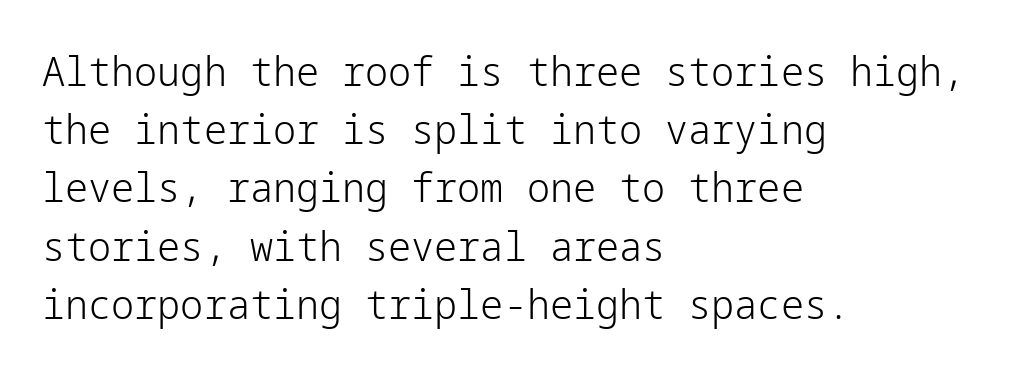
Leading matches the norm, producing a regular column. No word sits above an underline. Stems and bowls with no extra thickness — not bold. Notice how the stems are strictly vertical — no italics here. The paragraph shown leans on its left margin.
